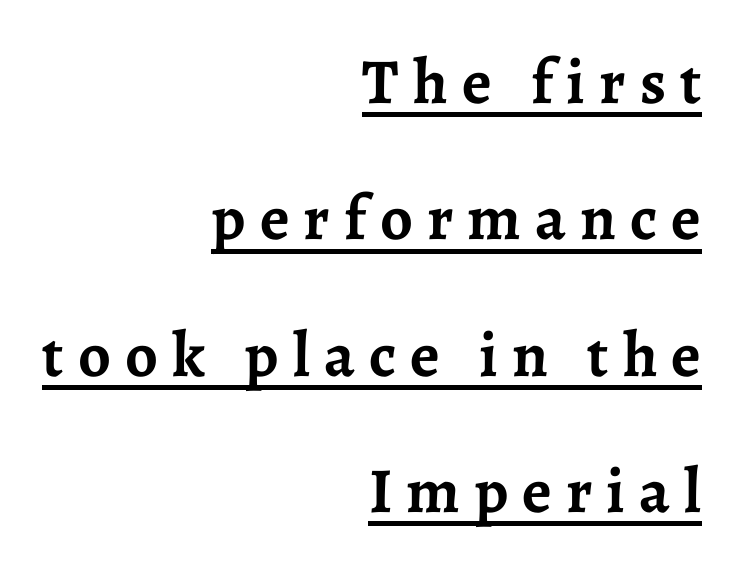
Yep, those are serifs on the letters. The font's upright variant was chosen for this text. The rendered words wear a rule along their underside. Observe the wide spacing: letters keep a clear distance from each other.
